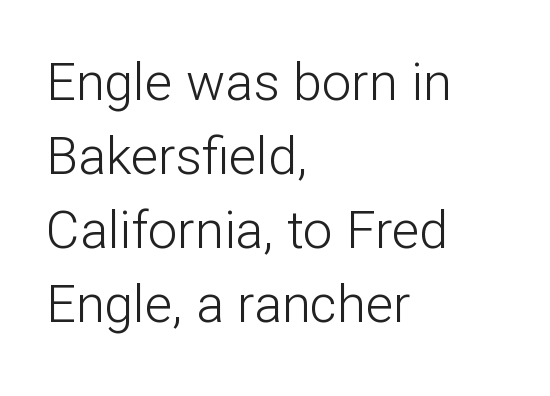
Is this a sans? Yes — the strokes have no serifs. You could not count columns in this text — the font is proportionally spaced. Nothing unusual about the tracking: characters are spaced as the font intends. The leading is moderate, giving the passage an even texture.
